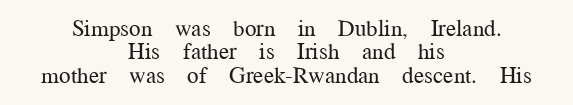
Q: Is the text bold? A: No.
Q: Is the text italic (slanted)? A: No, it is upright.
Q: Is the text underlined? A: No.
Q: How is the paragraph aligned? A: Centered.
Q: Is the spacing between letters normal or unusually wide? A: Normal.
Q: Is the spacing between lines tight, normal or loose? A: Tight.
